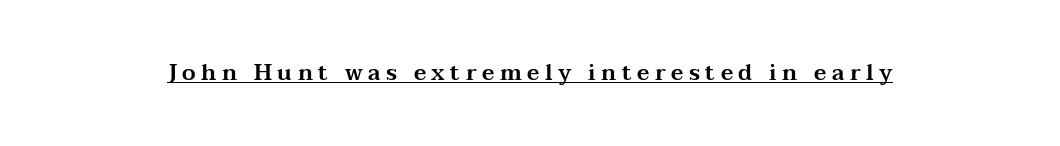
The image shows 22 px text type, upright; set unusually wide letter spacing (+0.25 em), underlined.
